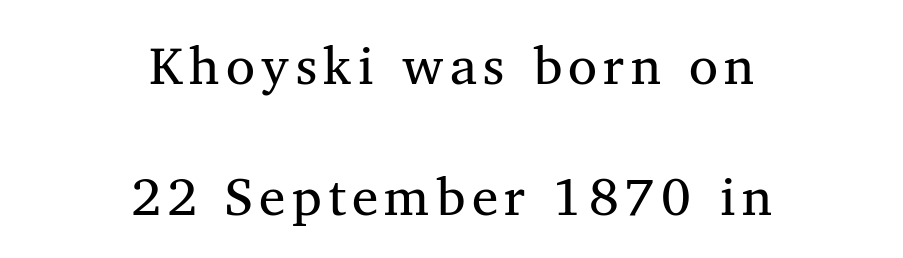
{"serif": "yes", "bold": "no", "weight": "regular", "width": "normal", "stroke_contrast": "medium", "x_height": "medium", "monospaced": "no", "underline": "no", "align": "center", "line_spacing": "loose", "line_spacing_ratio": 2.48, "glyph_px": 53}
